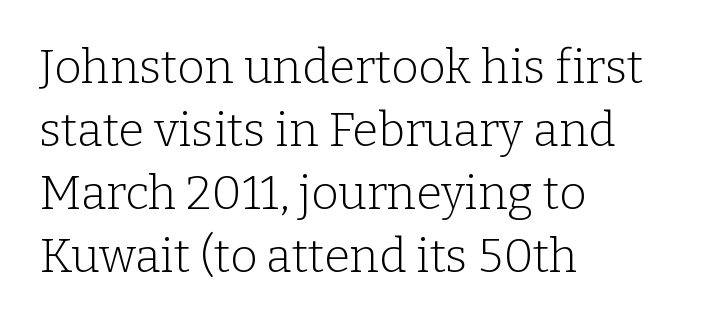
The image shows 47 px light serif type, upright; set left-aligned, normal line spacing (1.34x), normal letter spacing, not underlined; low stroke contrast and a medium x-height.
